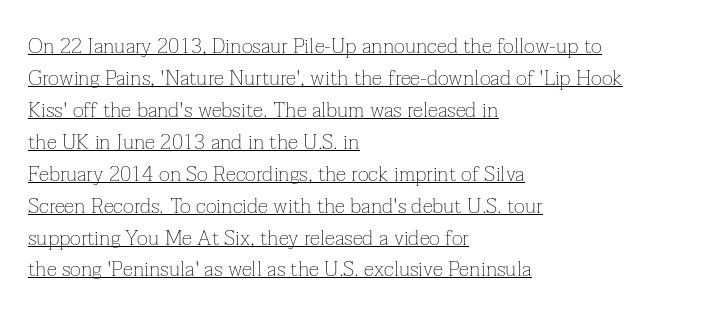
{"italic": "no", "bold": "no", "underline": "yes", "align": "left", "line_spacing": "normal", "line_spacing_ratio": 1.52, "letter_spacing": "normal", "letter_spacing_em": 0.0, "glyph_px": 21}
